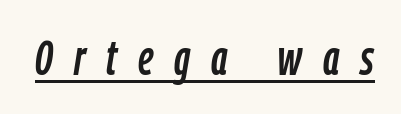
{"italic": "yes", "lean": "right", "slant_degrees": 9, "width": "condensed", "stroke_contrast": "low", "x_height": "medium", "monospaced": "no", "underline": "yes", "letter_spacing": "wide", "letter_spacing_em": 0.43, "glyph_px": 49}
